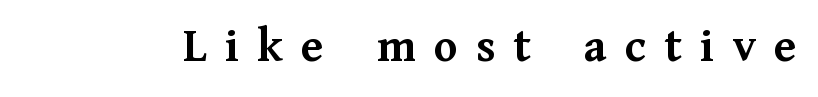
Does the lettering tilt? It doesn't — this is upright. Weight: bold. The face used here is seriffed, in the tradition of book romans. Think of a printed novel: that variable character pitch is what you see here. A clean baseline with only descenders dipping below it. This sample uses expanded letter spacing, leaving extra air between glyphs.
